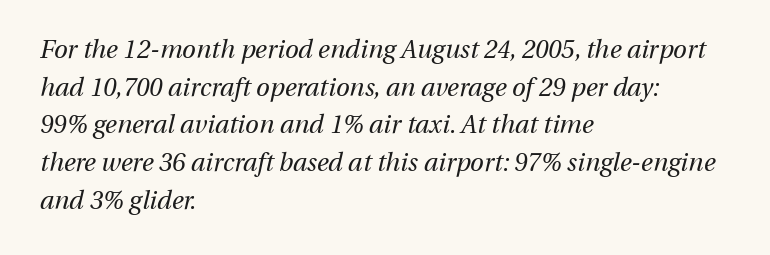
Q: Is the text bold? A: No.
Q: Is the text italic (slanted)? A: Yes, it leans right by about 13 degrees.
Q: Is the text underlined? A: No.
Q: How is the paragraph aligned? A: Left-aligned.
Q: Is the spacing between letters normal or unusually wide? A: Normal.
Q: Is the spacing between lines tight, normal or loose? A: Normal.
